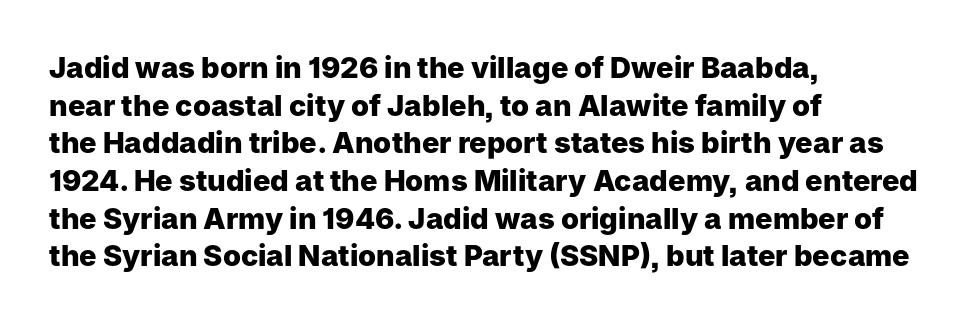
Vertical strokes here are truly vertical. The space between consecutive lines is moderate. The characters display no serif detailing; their extremities are plain. Each letter keeps its own natural width here, so spacing adapts to shape.
